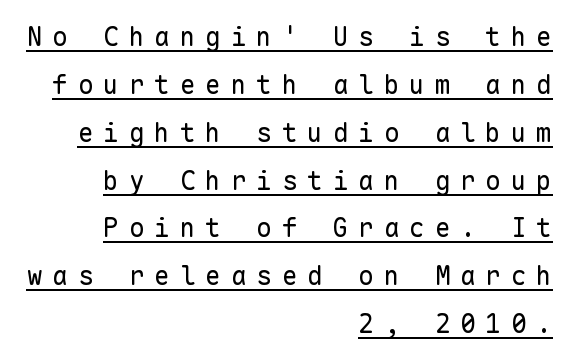
{"italic": "no", "bold": "no", "underline": "yes", "align": "right", "line_spacing_ratio": 1.84, "letter_spacing": "wide", "letter_spacing_em": 0.38, "glyph_px": 26}
